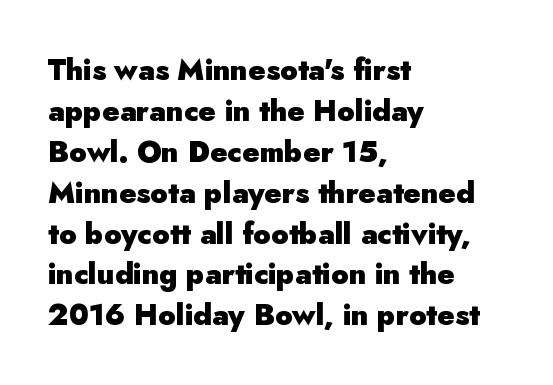
Horizontal bands of white between lines are of average thickness. Anything drawn beneath the words? Only blank space. Each letter's strokes conclude bluntly, with no projecting serifs. Looks like regular typesetting: each glyph gets only the width it needs. Inter-character spacing is left at the font's built-in metrics. Characters remain perfectly vertical along every line.
